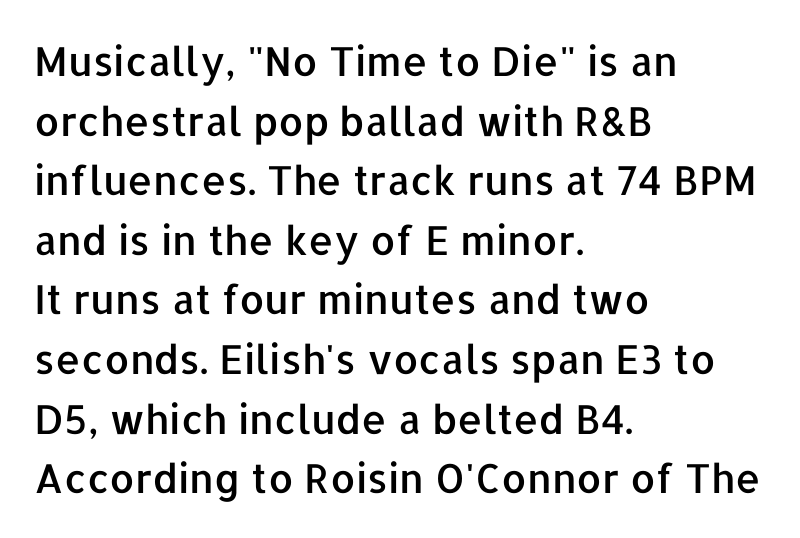
A sans-serif font was chosen for this passage. Does the copy run flush right? No — it runs flush left. Leading: standard. Do the letters lean? They stand straight. The foot of each line stays bare and open.
